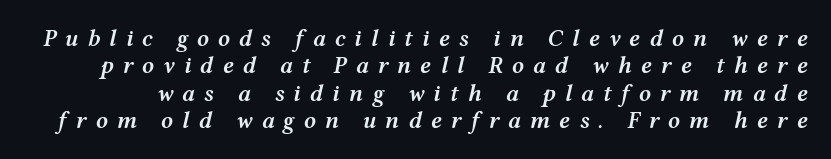
The image shows 24 px text type, italic (leaning right); set tight line spacing (1.14x), unusually wide letter spacing (+0.37 em), not underlined.
